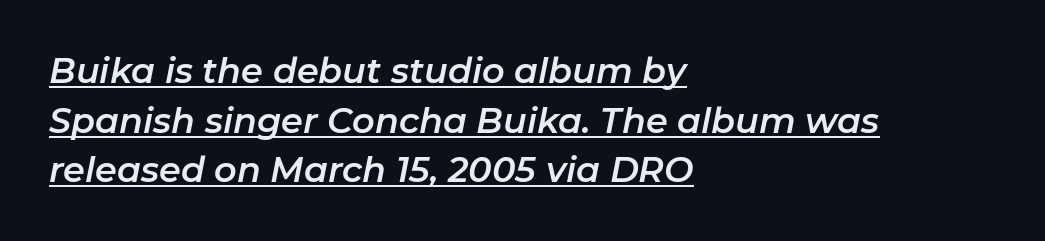
The image shows 35 px text type, italic (leaning right); set left-aligned, normal line spacing (1.42x), normal letter spacing, underlined; low stroke contrast and a medium x-height.
